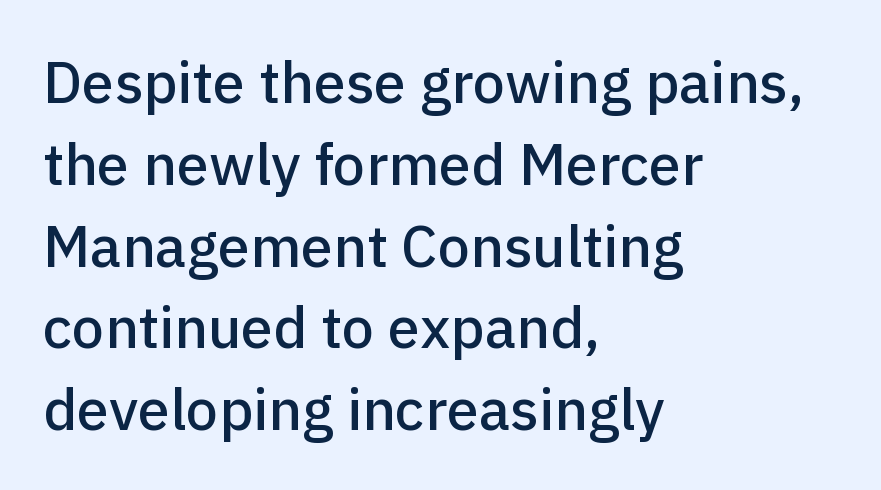
Line starts are locked; line ends wander. Any mark beneath the type? The region is blank. This sample keeps an unexceptional amount of space between lines. The gaps between neighbouring characters are ordinary and unremarkable. A typesetter would call this proportional, since set widths differ per character.
